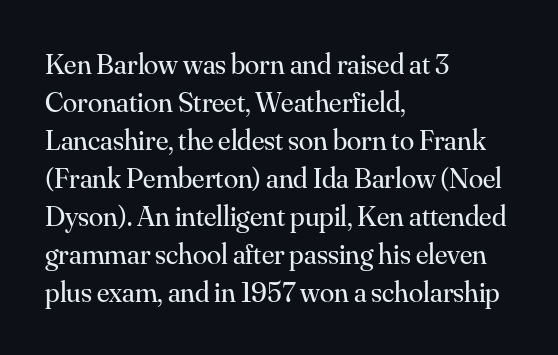
Q: Is the text bold? A: No.
Q: Is the text italic (slanted)? A: No, it is upright.
Q: Is the typeface a serif or a sans-serif typeface? A: Serif.
Q: Is the text underlined? A: No.
Q: How is the paragraph aligned? A: Left-aligned.
Q: Is the spacing between letters normal or unusually wide? A: Normal.
Q: Is the spacing between lines tight, normal or loose? A: Normal.
Q: Width (condensed, normal, or wide)? A: Normal.
Q: Stroke contrast? A: Medium.
Q: x-height? A: Small.
Q: Monospaced? A: No.
